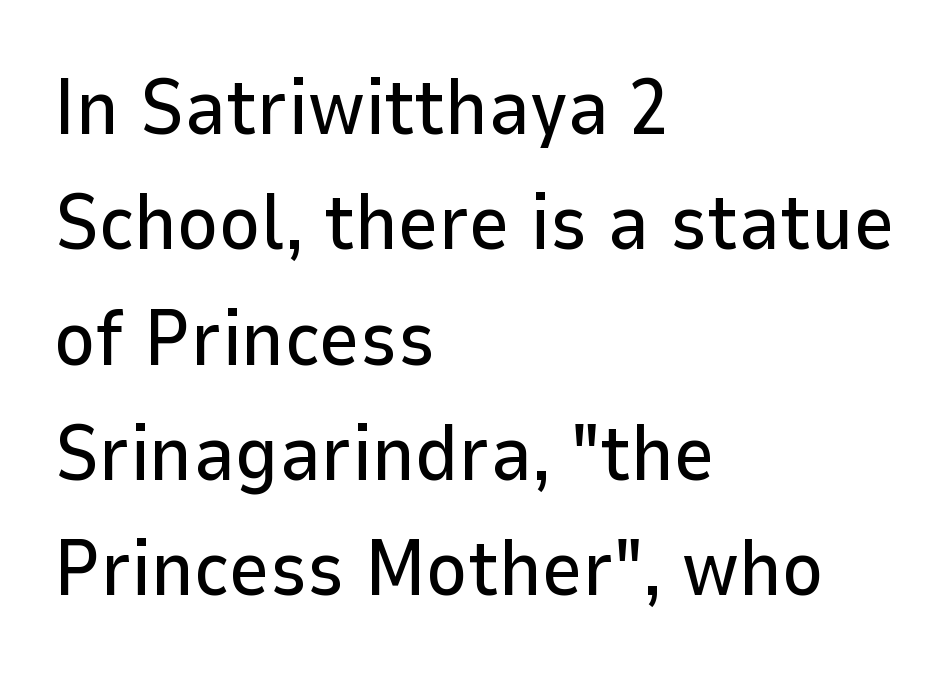
Q: Is the text italic (slanted)? A: No, it is upright.
Q: Is the typeface a serif or a sans-serif typeface? A: Sans-serif.
Q: Is the text underlined? A: No.
Q: How is the paragraph aligned? A: Left-aligned.
Q: Is the spacing between letters normal or unusually wide? A: Normal.
Q: Is the spacing between lines tight, normal or loose? A: Normal.
Q: Width (condensed, normal, or wide)? A: Normal.
Q: Stroke contrast? A: Low.
Q: x-height? A: Medium.
Q: Monospaced? A: No.
